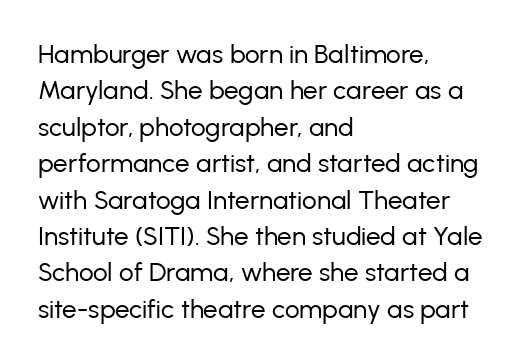
{"italic": "no", "bold": "no", "underline": "no", "align": "left", "line_spacing": "normal", "line_spacing_ratio": 1.4, "letter_spacing": "normal", "letter_spacing_em": 0.0, "glyph_px": 26}
